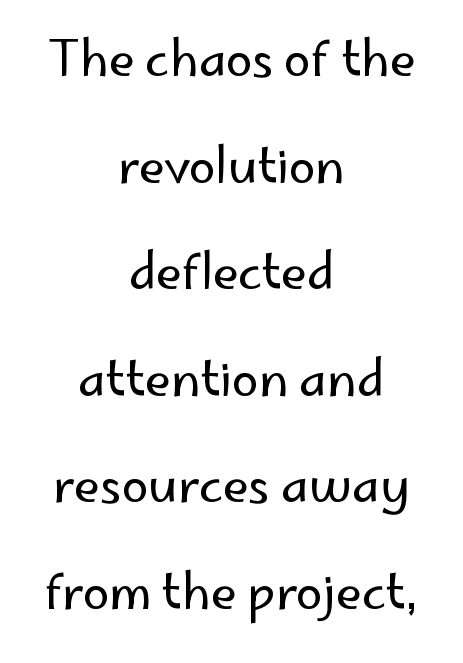
The image shows 48 px regular-weight sans-serif type, upright; set centered, loose line spacing (2.22x), normal letter spacing, not underlined; low stroke contrast and a small x-height.
